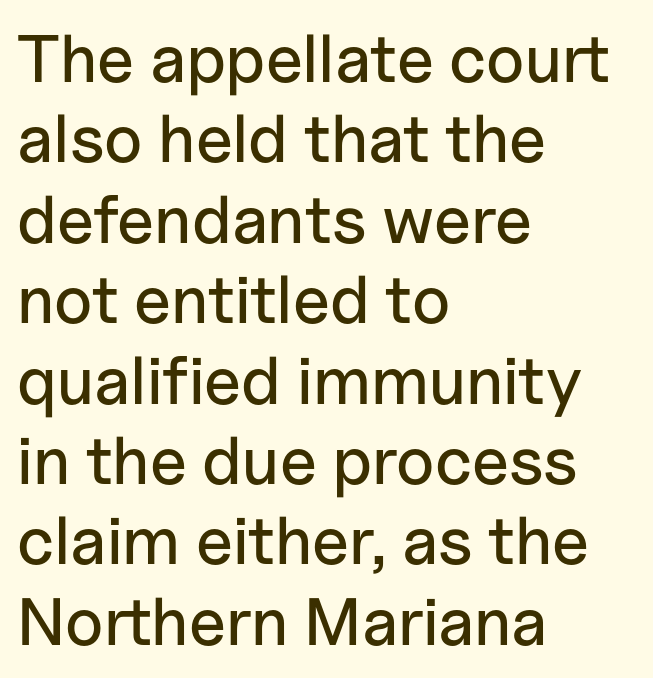
{"serif": "no", "italic": "no", "width": "normal", "stroke_contrast": "low", "x_height": "medium", "monospaced": "no", "underline": "no", "align": "left", "line_spacing_ratio": 1.2, "letter_spacing": "normal", "letter_spacing_em": 0.0, "glyph_px": 67}
